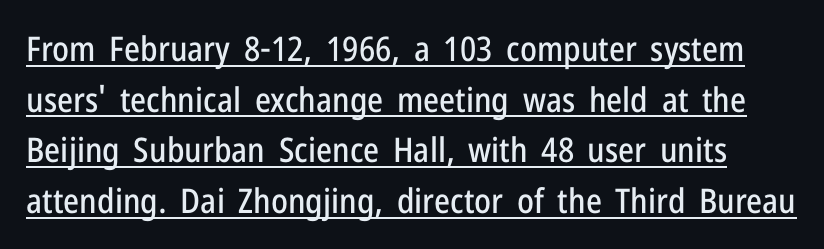
The image shows 34 px condensed sans-serif type, upright; set normal line spacing (1.49x), normal letter spacing, underlined; low stroke contrast and a medium x-height.
